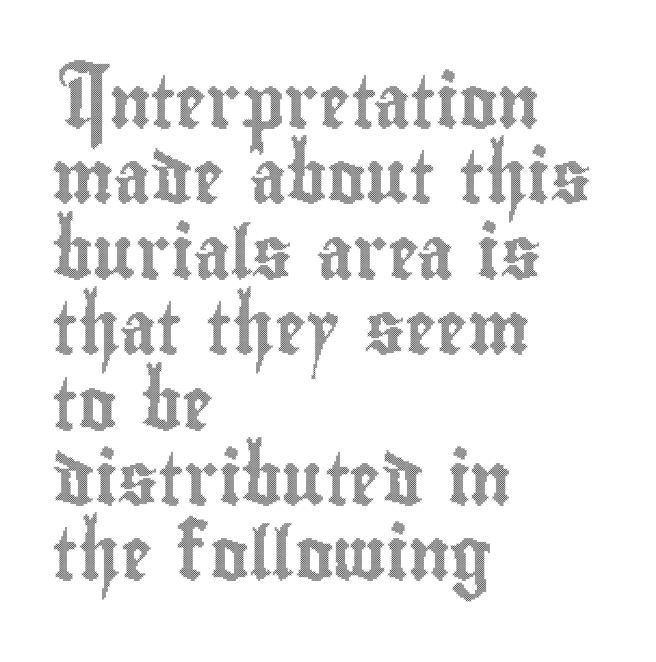
The compositor pushed each line to the left boundary. The baseline area is clear. The type sits square on the baseline with zero lean. Inter-character spacing is left at the font's built-in metrics.
